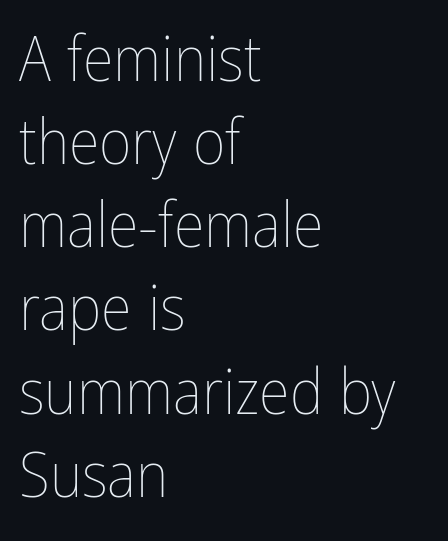
{"italic": "no", "bold": "no", "weight": "thin", "width": "condensed", "stroke_contrast": "low", "x_height": "medium", "monospaced": "no", "underline": "no", "align": "left", "line_spacing": "normal", "line_spacing_ratio": 1.32, "letter_spacing": "normal", "letter_spacing_em": 0.0, "glyph_px": 63}
